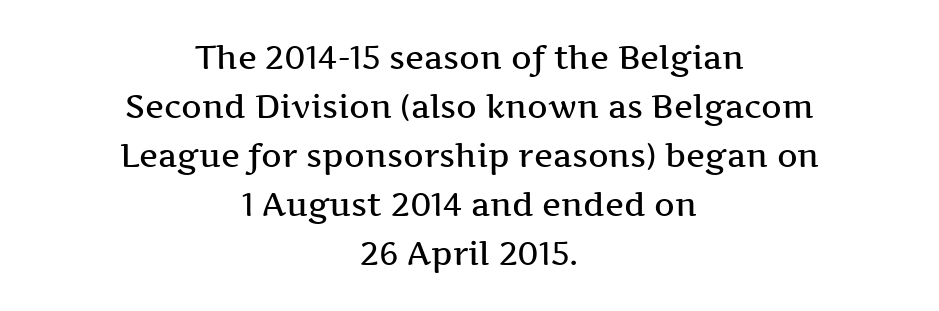
Q: Is the text bold? A: Semi-bold.
Q: Is the text italic (slanted)? A: No, it is upright.
Q: Is the typeface a serif or a sans-serif typeface? A: Serif.
Q: Is the text underlined? A: No.
Q: How is the paragraph aligned? A: Centered.
Q: Is the spacing between letters normal or unusually wide? A: Normal.
Q: Is the spacing between lines tight, normal or loose? A: Normal.
Q: Width (condensed, normal, or wide)? A: Wide.
Q: Stroke contrast? A: Medium.
Q: x-height? A: Medium.
Q: Monospaced? A: No.
